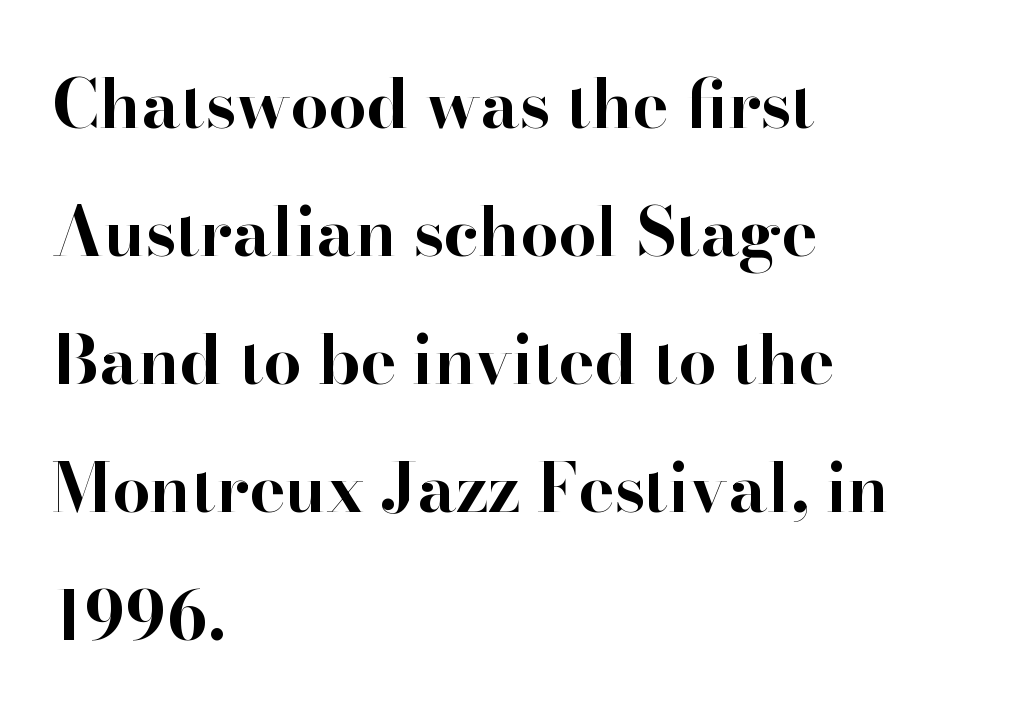
A serif font was chosen for this passage. Typeset ragged right — the left edge is the straight one. Bare-footed words on every line. Italic? Not at all — the glyphs are vertical. Line spacing here is loose. Tracking here is standard; glyphs follow each other at the usual distance.
